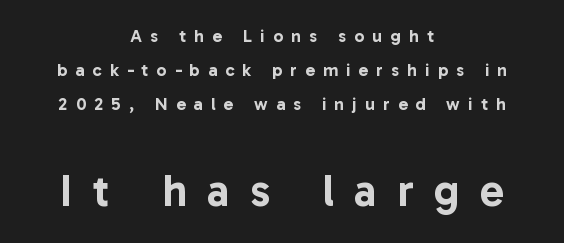
The image shows 45 px sans-serif type, upright; set centered, line spacing 1.88x, unusually wide letter spacing (+0.45 em), not underlined; the second (bottom) block is 2.5x larger; low stroke contrast and a medium x-height.
